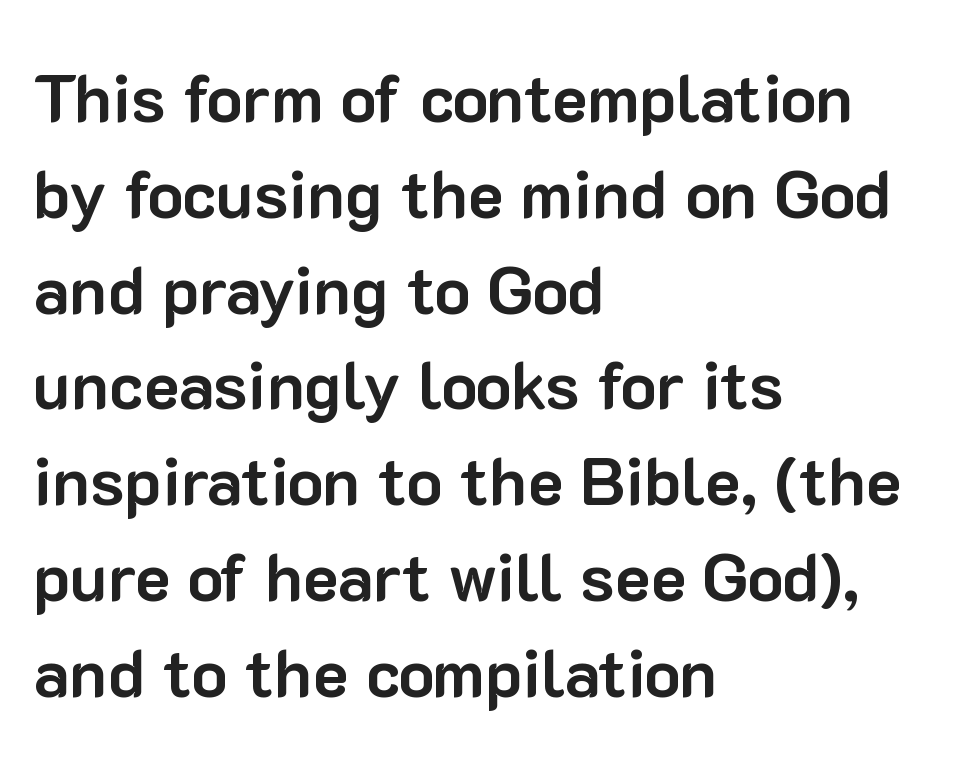
Alignment: flush left. Nobody drew a line under any word here. This is the regular roman posture of the typeface. Each glyph is drawn with heavy, bold strokes.
